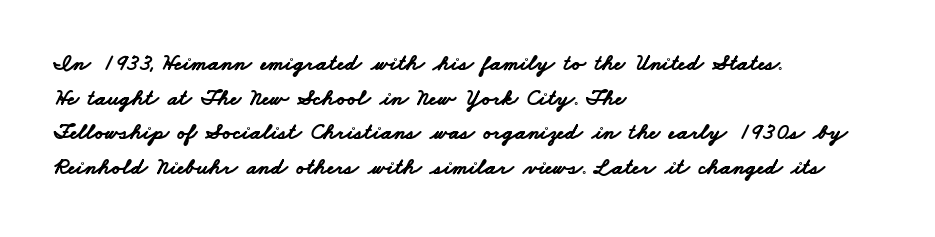
Q: Is the text bold? A: Yes.
Q: Is the text underlined? A: No.
Q: How is the paragraph aligned? A: Left-aligned.
Q: Is the spacing between letters normal or unusually wide? A: Normal.
Q: Is the spacing between lines tight, normal or loose? A: Normal.
